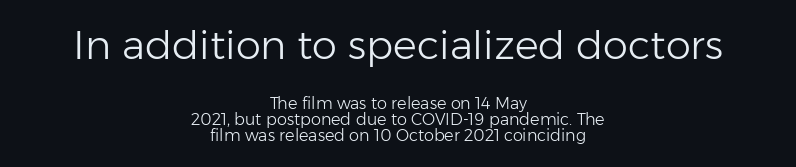
Plain, unruled lines of type. Quick note: interline space is minimal. Visually, the top section dominates because its glyphs are scaled up. Here the designer chose a conventional face with non-uniform glyph widths.
